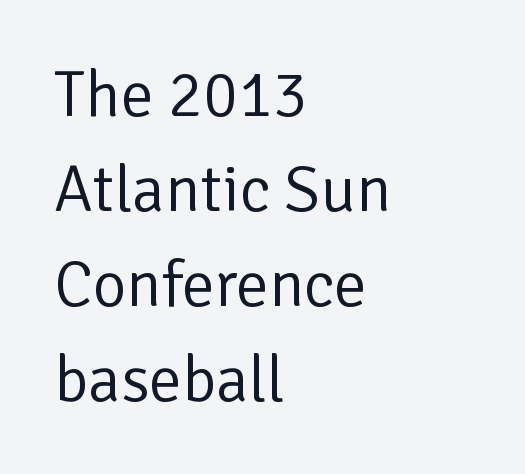
Observe the absence of serifs on each vertical stroke in this sample. The leading is moderate, giving the passage an even texture. Weight: not bold — regular or lighter. Rendered with straight, roman letterforms.
